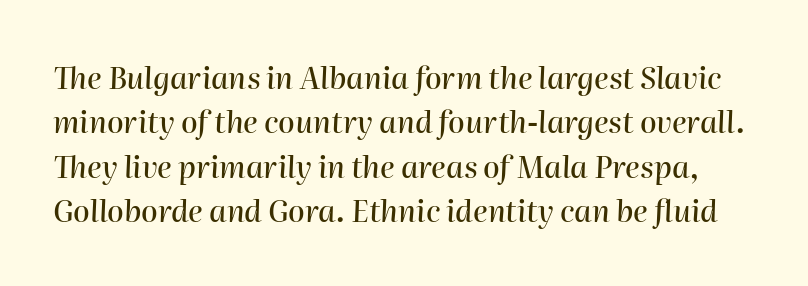
Q: Is the text italic (slanted)? A: Yes, it leans right by about 2 degrees.
Q: Is the text underlined? A: No.
Q: Is the spacing between letters normal or unusually wide? A: Normal.
Q: Is the spacing between lines tight, normal or loose? A: Normal.
Q: Width (condensed, normal, or wide)? A: Normal.
Q: Stroke contrast? A: High.
Q: x-height? A: Medium.
Q: Monospaced? A: No.
